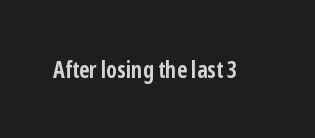
Q: Is the text bold? A: Yes.
Q: Is the text italic (slanted)? A: No, it is upright.
Q: Is the text underlined? A: No.
Q: Is the spacing between letters normal or unusually wide? A: Normal.
